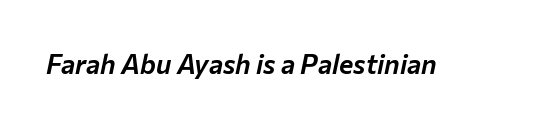
{"italic": "yes", "lean": "right", "slant_degrees": 12, "underline": "no", "letter_spacing": "normal", "letter_spacing_em": 0.0, "glyph_px": 27}
